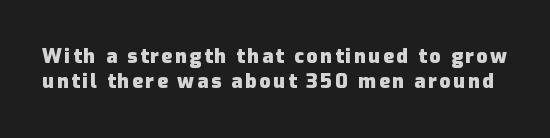
{"italic": "no", "bold": "yes", "underline": "no", "line_spacing": "normal", "line_spacing_ratio": 1.26, "glyph_px": 20}
